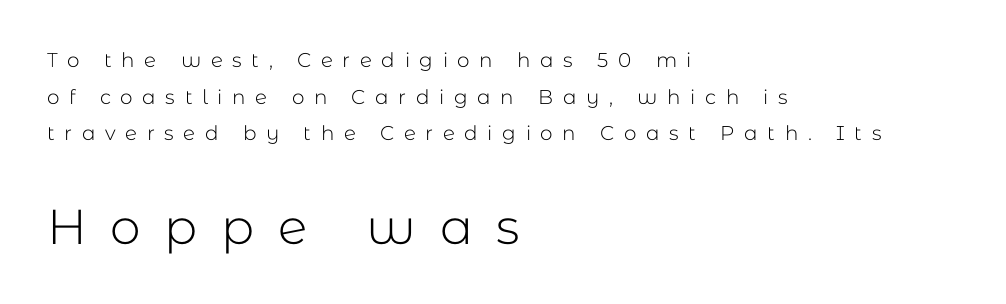
Q: Is the text bold? A: No.
Q: Is the text italic (slanted)? A: No, it is upright.
Q: Is the typeface a serif or a sans-serif typeface? A: Sans-serif.
Q: Is the text underlined? A: No.
Q: How is the paragraph aligned? A: Left-aligned.
Q: Is the spacing between letters normal or unusually wide? A: Unusually wide.
Q: Which block of text is set in a larger size, the first (top) or the second (bottom)? A: The second (bottom) one.
Q: Width (condensed, normal, or wide)? A: Normal.
Q: Stroke contrast? A: Low.
Q: x-height? A: Medium.
Q: Monospaced? A: No.
